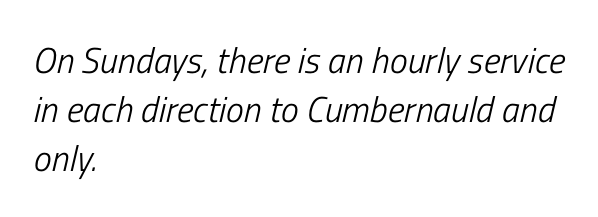
Q: Is the text bold? A: No.
Q: Is the text italic (slanted)? A: Yes, it leans right by about 13 degrees.
Q: Is the text underlined? A: No.
Q: How is the paragraph aligned? A: Left-aligned.
Q: Is the spacing between letters normal or unusually wide? A: Normal.
Q: Is the spacing between lines tight, normal or loose? A: Normal.
Q: Width (condensed, normal, or wide)? A: Condensed.
Q: Stroke contrast? A: Low.
Q: x-height? A: Medium.
Q: Monospaced? A: No.
